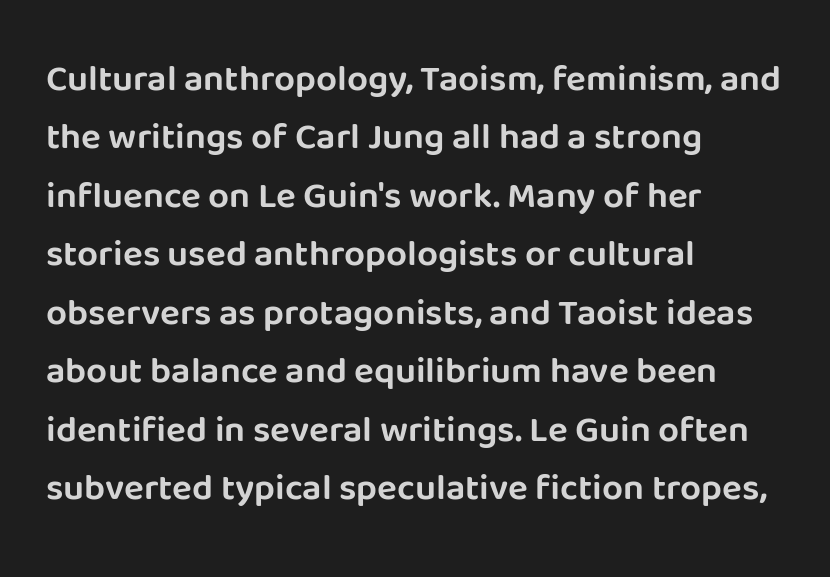
Q: Is the text italic (slanted)? A: No, it is upright.
Q: Is the typeface a serif or a sans-serif typeface? A: Sans-serif.
Q: Is the text underlined? A: No.
Q: How is the paragraph aligned? A: Left-aligned.
Q: Is the spacing between letters normal or unusually wide? A: Normal.
Q: Is the spacing between lines tight, normal or loose? A: Normal.
Q: Width (condensed, normal, or wide)? A: Normal.
Q: Stroke contrast? A: Low.
Q: x-height? A: Large.
Q: Monospaced? A: No.
